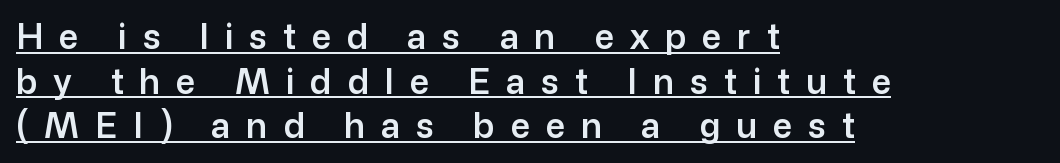
The image shows 34 px sans-serif type, upright; set left-aligned, normal line spacing (1.31x), unusually wide letter spacing (+0.47 em), underlined; low stroke contrast and a medium x-height.
